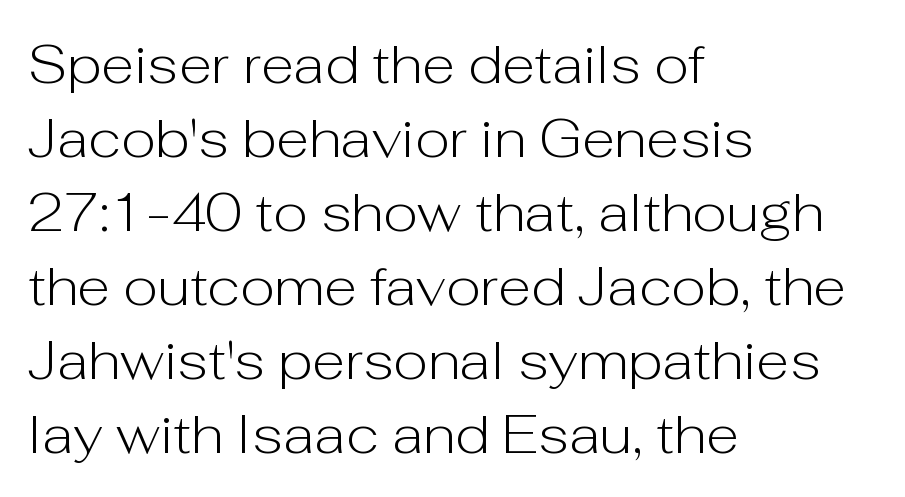
Q: Is the text bold? A: No.
Q: Is the text italic (slanted)? A: No, it is upright.
Q: Is the typeface a serif or a sans-serif typeface? A: Sans-serif.
Q: Is the text underlined? A: No.
Q: How is the paragraph aligned? A: Left-aligned.
Q: Is the spacing between letters normal or unusually wide? A: Normal.
Q: Is the spacing between lines tight, normal or loose? A: Normal.
Q: Width (condensed, normal, or wide)? A: Normal.
Q: Stroke contrast? A: Low.
Q: x-height? A: Medium.
Q: Monospaced? A: No.
